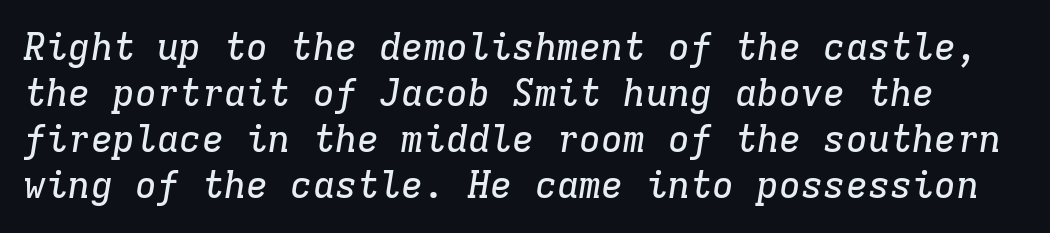
Q: Is the text italic (slanted)? A: Yes, it leans right by about 9 degrees.
Q: Is the typeface a serif or a sans-serif typeface? A: Serif.
Q: Is the text underlined? A: No.
Q: Is the spacing between letters normal or unusually wide? A: Normal.
Q: Width (condensed, normal, or wide)? A: Normal.
Q: Stroke contrast? A: Low.
Q: x-height? A: Medium.
Q: Monospaced? A: Yes.
